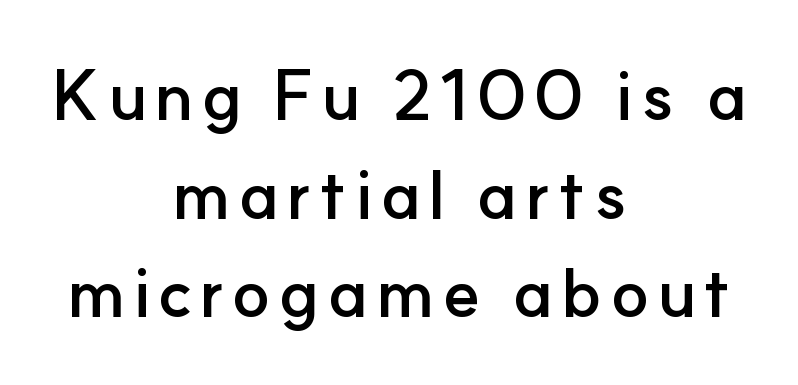
Q: Is the text bold? A: Yes.
Q: Is the text italic (slanted)? A: No, it is upright.
Q: Is the typeface a serif or a sans-serif typeface? A: Sans-serif.
Q: Is the text underlined? A: No.
Q: How is the paragraph aligned? A: Centered.
Q: Is the spacing between lines tight, normal or loose? A: Normal.
Q: Width (condensed, normal, or wide)? A: Normal.
Q: Stroke contrast? A: Low.
Q: x-height? A: Small.
Q: Monospaced? A: No.
